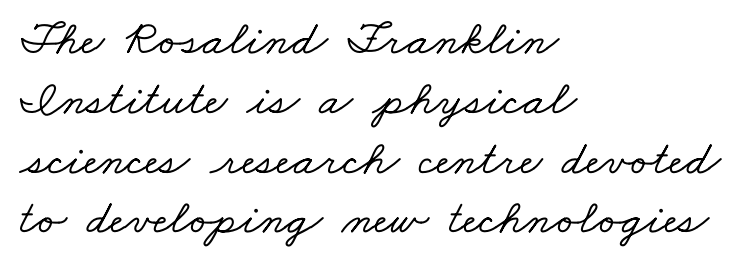
Q: Is the typeface a serif or a sans-serif typeface? A: Serif.
Q: Is the text underlined? A: No.
Q: How is the paragraph aligned? A: Left-aligned.
Q: Is the spacing between letters normal or unusually wide? A: Normal.
Q: Width (condensed, normal, or wide)? A: Wide.
Q: Stroke contrast? A: Low.
Q: x-height? A: Small.
Q: Monospaced? A: No.
